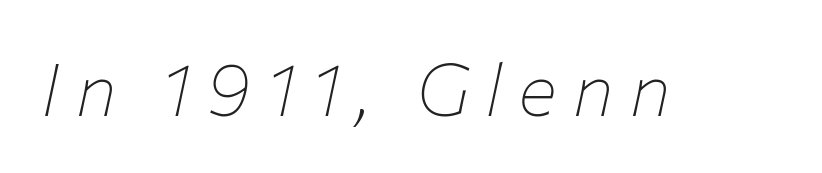
The image shows 73 px thin type, italic (leaning right); set unusually wide letter spacing (+0.21 em), not underlined; low stroke contrast and a medium x-height.
